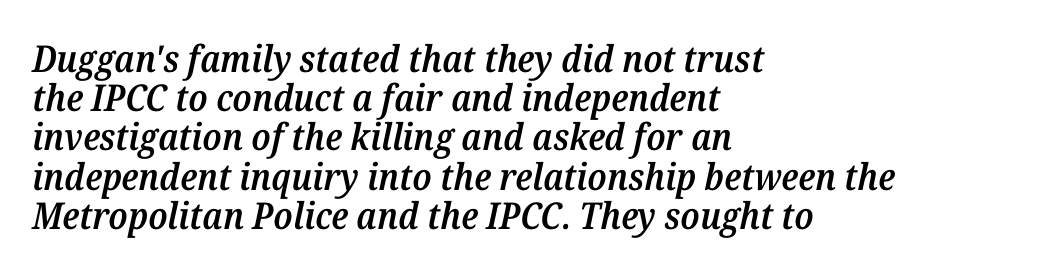
{"serif": "yes", "italic": "yes", "lean": "right", "slant_degrees": 12, "bold": "semi", "weight": "semibold", "width": "normal", "stroke_contrast": "medium", "x_height": "medium", "monospaced": "no", "underline": "no", "align": "left", "line_spacing": "tight", "line_spacing_ratio": 1.06, "letter_spacing": "normal", "letter_spacing_em": 0.0, "glyph_px": 37}
